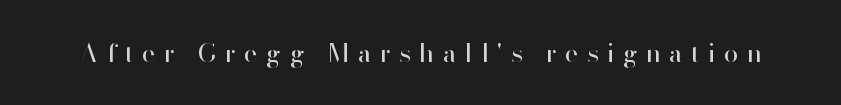
Q: Is the text bold? A: No.
Q: Is the text italic (slanted)? A: No, it is upright.
Q: Is the text underlined? A: No.
Q: Is the spacing between letters normal or unusually wide? A: Unusually wide.
